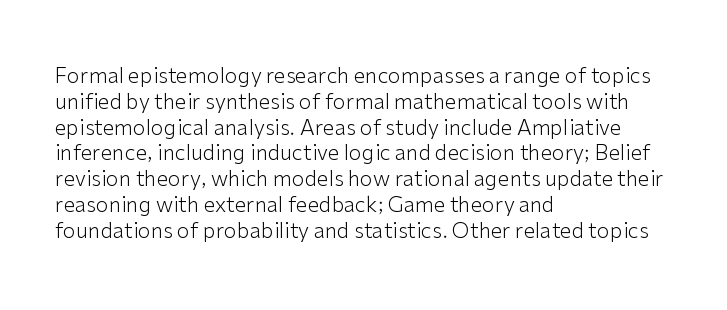
Visually the block forms a straight wall on the left and a jagged coastline on the right. This sample uses plain, unmodified letter spacing. The face looks like a standard text weight, possibly lighter. Check under the words: just untouched page. Does the lettering tilt? It doesn't — this is upright.
